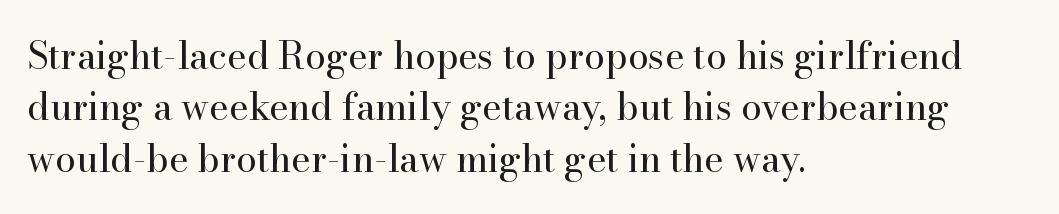
The image shows 37 px regular-weight serif type, upright; set left-aligned, normal line spacing (1.39x), normal letter spacing, not underlined; high stroke contrast and a small x-height.
